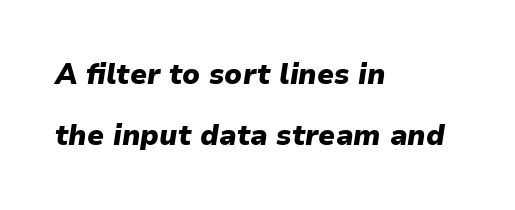
Between one letter and the next there's only the usual sliver of space. These lines are set flush left with a ragged right edge. Every character sits at an angle, as italics do. The face used here has the dense, thick strokes of a bold. The zone under the glyphs is completely vacant. Loosely led — the rows are spread out.
